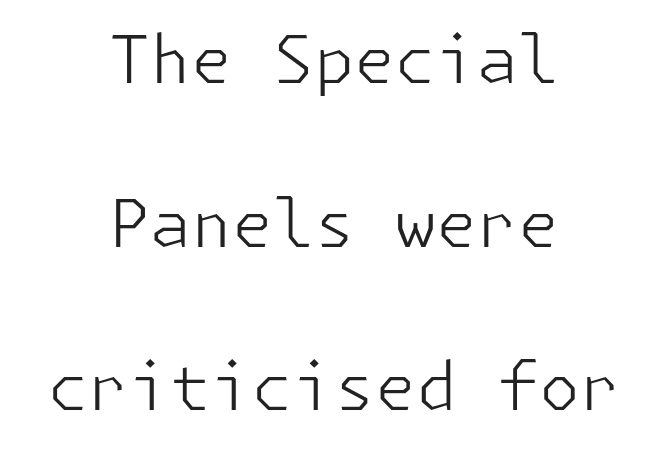
Compared with typical paragraphs, the rows here are farther apart. The passage shown is not underscored anywhere. The strokes are not fattened; the text isn't bold. You can tell from the bare stems that sans-serif type was used. Compared with a flush-left layout, this one balances lines on the center instead. Letter spacing: default.
